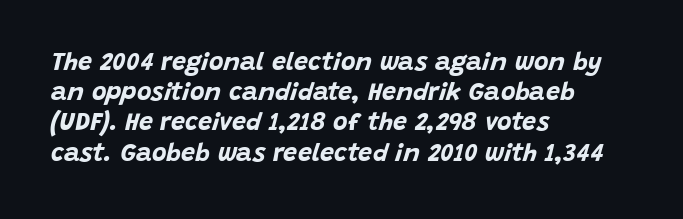
The gaps between neighbouring characters are ordinary and unremarkable. Each line starts at the same left margin while the right side varies. Heft: maximum for text — a bold. Just letters on the line, the space beneath them empty. When letters slant like this, we call the style italic.
